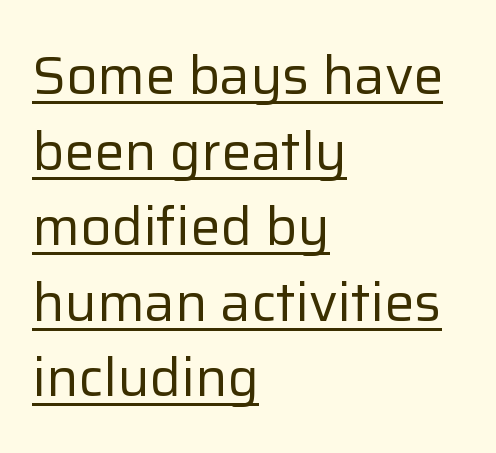
The rendering uses a moderate line-height, typical for paragraphs. Does the lettering tilt? It doesn't — this is upright. The passage shown has conventional tracking throughout. Check the space under the baseline: a stroke is drawn there. Check where the strokes stop: nothing finishes them off — pure sans.
